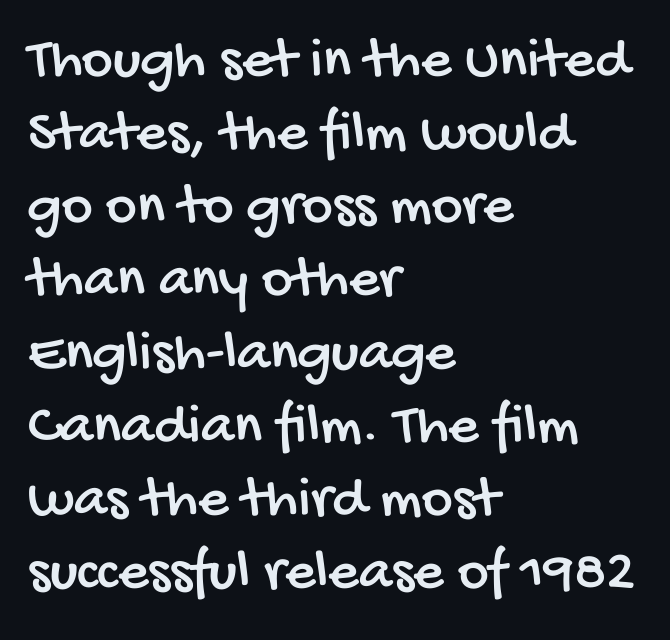
The image shows 59 px condensed sans-serif type; set left-aligned, line spacing 1.24x, normal letter spacing, not underlined; low stroke contrast and a large x-height.
